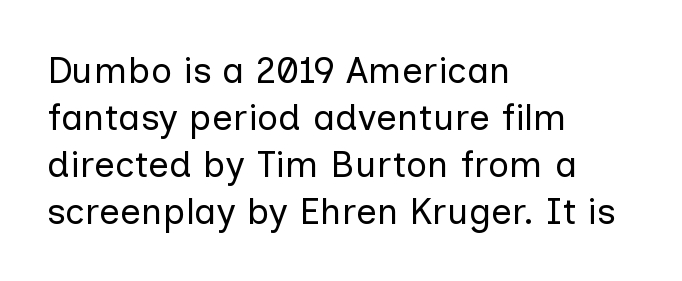
{"serif": "no", "italic": "no", "bold": "no", "weight": "regular", "width": "normal", "stroke_contrast": "low", "x_height": "medium", "monospaced": "no", "underline": "no", "align": "left", "line_spacing": "normal", "line_spacing_ratio": 1.27, "letter_spacing": "normal", "letter_spacing_em": 0.0, "glyph_px": 37}
